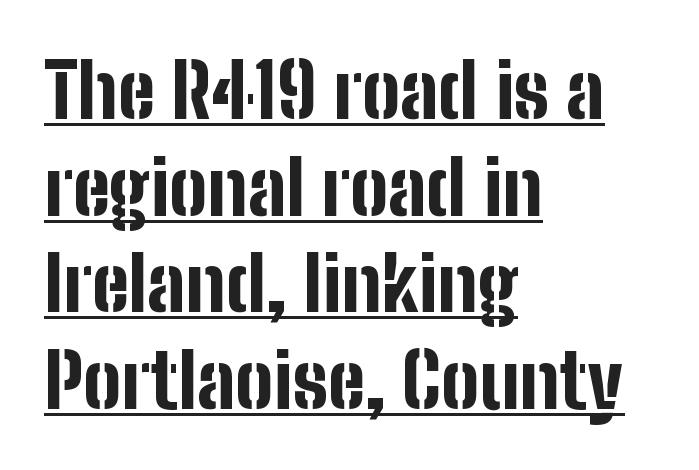
The font is running at its bold setting. The typesetter has applied underlining to the passage shown. Reading down the column, the eye jumps a familiar distance to each next line. Between one letter and the next there's only the usual sliver of space. The ragged edge is on the right, which tells us the setting is flush left.
